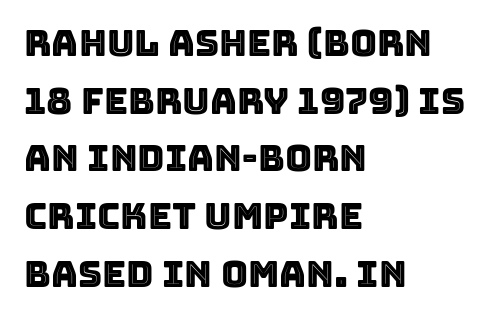
Q: Is the text italic (slanted)? A: No, it is upright.
Q: Is the text underlined? A: No.
Q: How is the paragraph aligned? A: Left-aligned.
Q: Is the spacing between letters normal or unusually wide? A: Normal.
Q: Is the spacing between lines tight, normal or loose? A: Normal.
Q: Width (condensed, normal, or wide)? A: Normal.
Q: x-height? A: Large.
Q: Monospaced? A: No.
